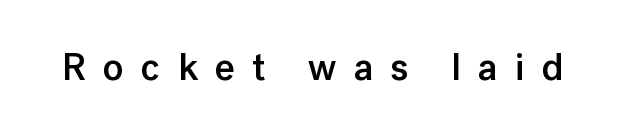
{"serif": "no", "italic": "no", "bold": "semi", "weight": "semibold", "width": "normal", "stroke_contrast": "low", "x_height": "medium", "monospaced": "no", "underline": "no", "letter_spacing": "wide", "letter_spacing_em": 0.45, "glyph_px": 38}
